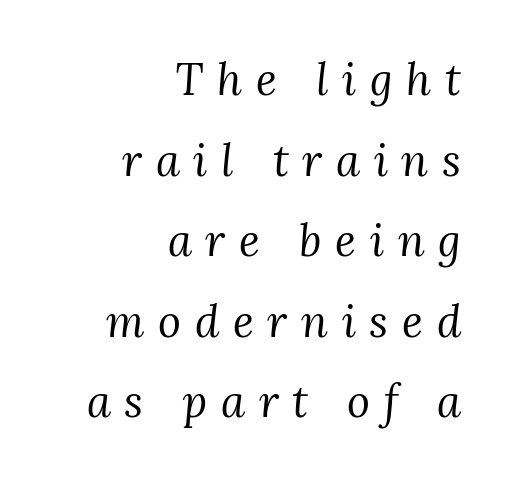
Q: Is the text bold? A: No.
Q: Is the text italic (slanted)? A: Yes, it leans right by about 3 degrees.
Q: Is the typeface a serif or a sans-serif typeface? A: Serif.
Q: Is the text underlined? A: No.
Q: How is the paragraph aligned? A: Right-aligned.
Q: Is the spacing between letters normal or unusually wide? A: Unusually wide.
Q: Width (condensed, normal, or wide)? A: Normal.
Q: Stroke contrast? A: Medium.
Q: x-height? A: Medium.
Q: Monospaced? A: No.
